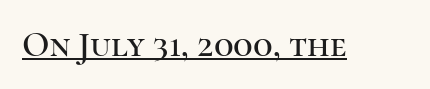
Q: Is the text italic (slanted)? A: No, it is upright.
Q: Is the typeface a serif or a sans-serif typeface? A: Serif.
Q: Is the text underlined? A: Yes.
Q: Is the spacing between letters normal or unusually wide? A: Normal.
Q: Width (condensed, normal, or wide)? A: Normal.
Q: Stroke contrast? A: High.
Q: x-height? A: Medium.
Q: Monospaced? A: No.
